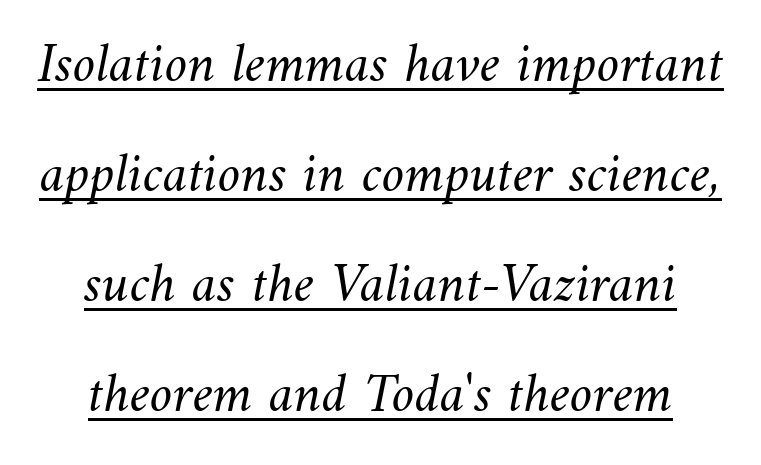
{"bold": "no", "weight": "light", "width": "normal", "stroke_contrast": "medium", "x_height": "small", "monospaced": "no", "underline": "yes", "align": "center", "line_spacing": "loose", "line_spacing_ratio": 1.93, "letter_spacing": "normal", "letter_spacing_em": 0.0, "glyph_px": 57}
